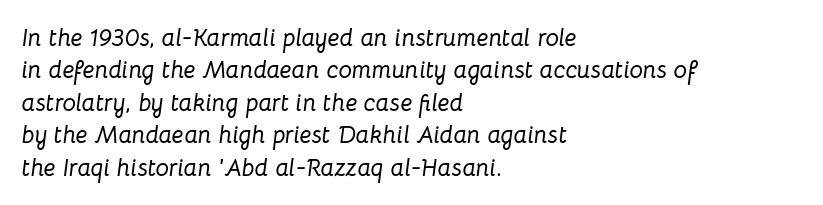
The image shows 24 px text type, italic (leaning right); set left-aligned, normal line spacing (1.35x), normal letter spacing, not underlined.
